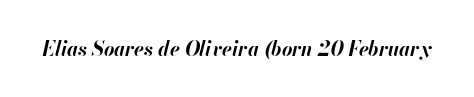
This rendering features lettering with no underline. Nothing unusual about the tracking: characters are spaced as the font intends. Characters are canted at an angle relative to the baseline's perpendicular. Look at the stroke-to-counter ratio: heavy, a bold.
